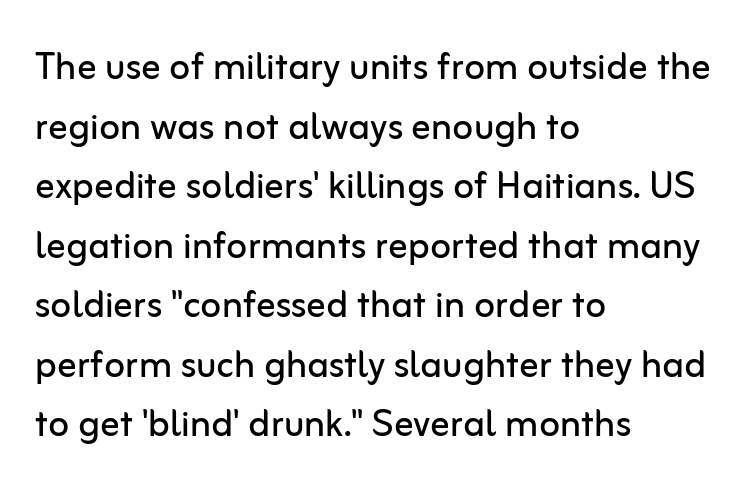
The image shows 48 px regular-weight sans-serif type, upright; set left-aligned, line spacing 1.24x, normal letter spacing, not underlined; low stroke contrast and a medium x-height.
